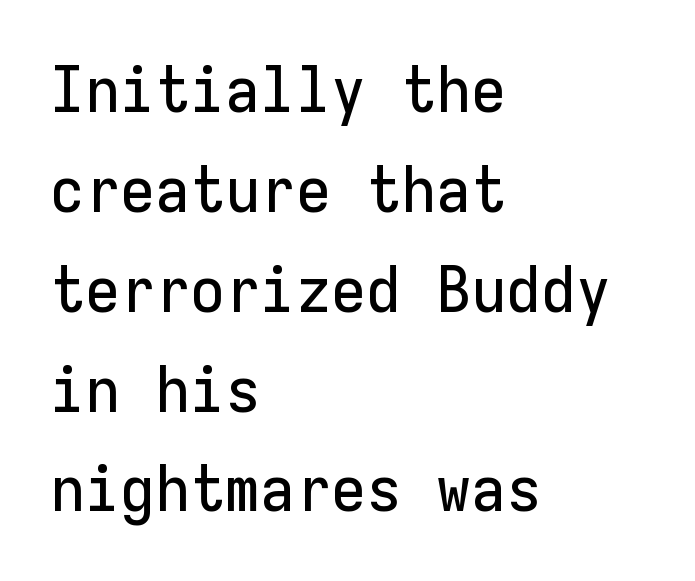
The image shows 64 px sans-serif type, upright, monospaced; set left-aligned, normal line spacing (1.56x), normal letter spacing, not underlined; low stroke contrast and a medium x-height.
